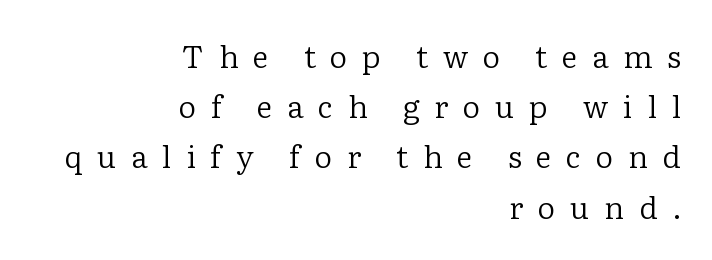
Q: Is the text bold? A: No.
Q: Is the text italic (slanted)? A: No, it is upright.
Q: Is the typeface a serif or a sans-serif typeface? A: Serif.
Q: Is the text underlined? A: No.
Q: How is the paragraph aligned? A: Right-aligned.
Q: Is the spacing between letters normal or unusually wide? A: Unusually wide.
Q: Is the spacing between lines tight, normal or loose? A: Normal.
Q: Width (condensed, normal, or wide)? A: Normal.
Q: Stroke contrast? A: Low.
Q: x-height? A: Medium.
Q: Monospaced? A: No.
